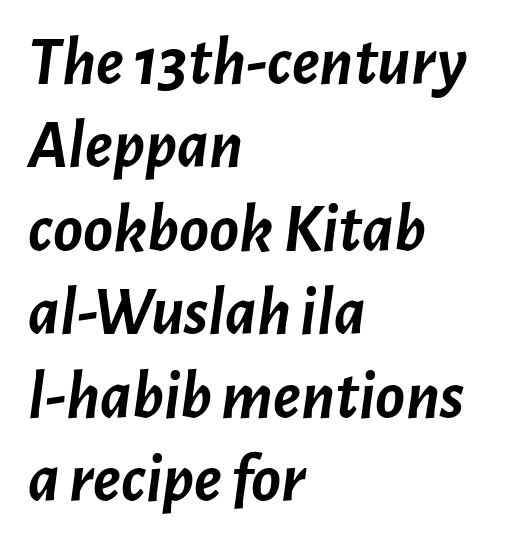
Q: Is the text bold? A: Yes.
Q: Is the text italic (slanted)? A: Yes, it leans right by about 7 degrees.
Q: Is the text underlined? A: No.
Q: How is the paragraph aligned? A: Left-aligned.
Q: Is the spacing between letters normal or unusually wide? A: Normal.
Q: Width (condensed, normal, or wide)? A: Normal.
Q: Stroke contrast? A: Low.
Q: x-height? A: Medium.
Q: Monospaced? A: No.
